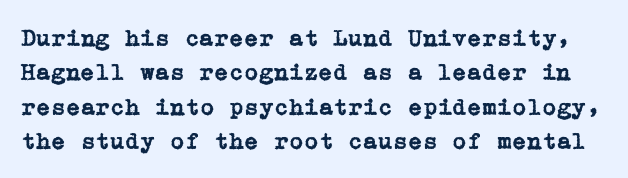
Ascenders rise straight up at ninety degrees. The type is set solid horizontally, with unmodified tracking. A bare baseline throughout the passage. Summary of vertical rhythm: regular, with standard interline spacing.
